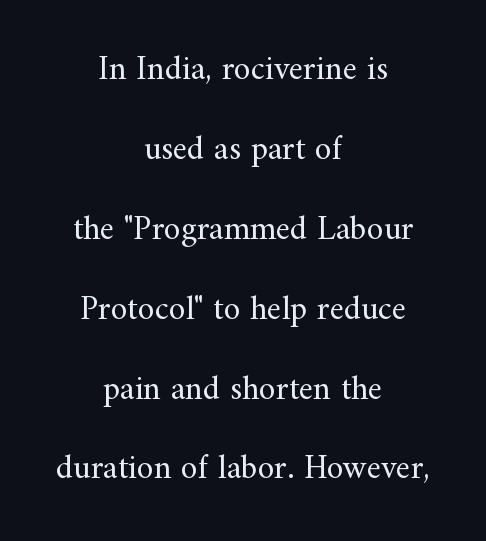
{"serif": "yes", "italic": "no", "bold": "no", "weight": "regular", "width": "normal", "stroke_contrast": "medium", "x_height": "small", "monospaced": "no", "underline": "no", "align": "center", "line_spacing": "loose", "line_spacing_ratio": 2.35, "letter_spacing": "normal", "letter_spacing_em": 0.0, "glyph_px": 34}
